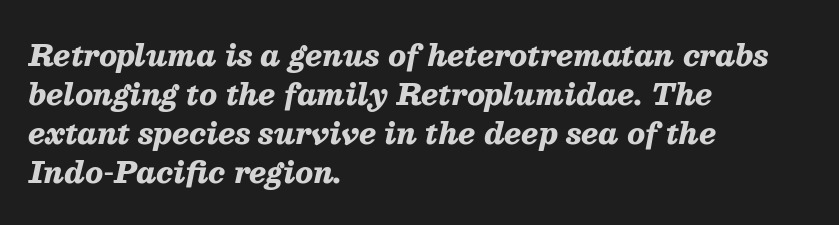
Q: Is the text bold? A: Yes.
Q: Is the text italic (slanted)? A: Yes, it leans right by about 13 degrees.
Q: Is the text underlined? A: No.
Q: How is the paragraph aligned? A: Left-aligned.
Q: Is the spacing between letters normal or unusually wide? A: Normal.
Q: Is the spacing between lines tight, normal or loose? A: Normal.
Q: Width (condensed, normal, or wide)? A: Normal.
Q: Stroke contrast? A: Medium.
Q: x-height? A: Medium.
Q: Monospaced? A: No.
